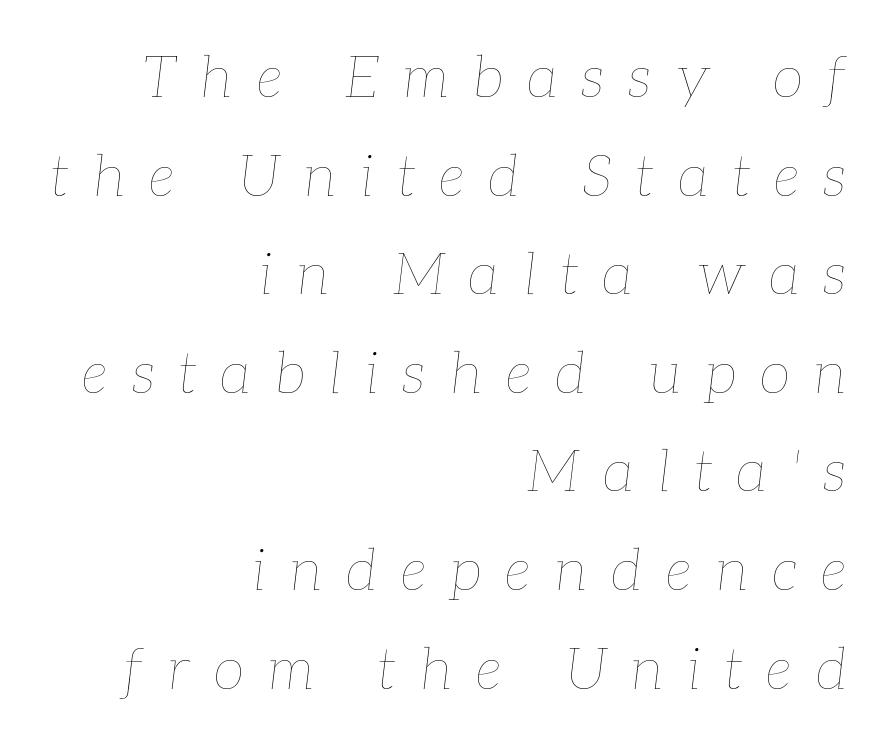
The image shows 57 px thin type, italic (leaning right); set right-aligned, line spacing 1.73x, unusually wide letter spacing (+0.42 em), not underlined; low stroke contrast and a medium x-height.
